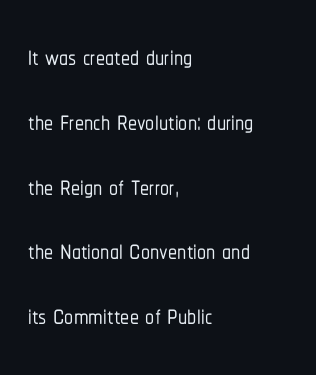
In terms of letterspacing, this is plain default setting. Has an underline been added? It has not. Does the copy run flush right? No — it runs flush left. Stroke terminals: plain, sans-serif. Here the designer chose a conventional face with non-uniform glyph widths. Is there any slant? The stems are plumb.
